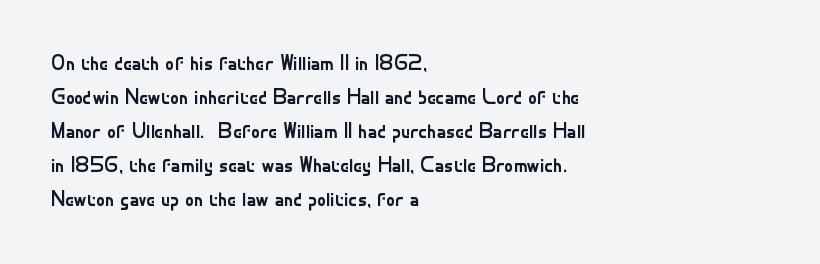
The image shows 22 px text type, upright; set left-aligned, normal line spacing (1.55x), normal letter spacing, not underlined.
